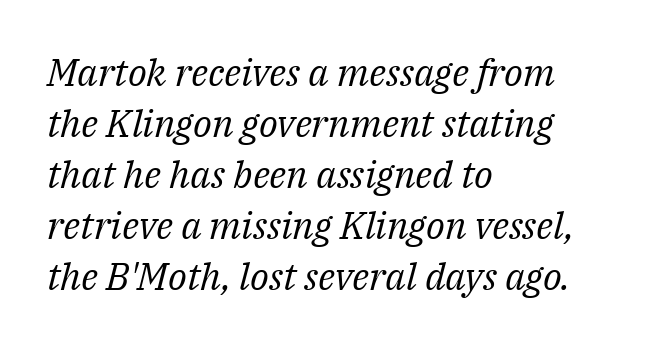
Q: Is the text bold? A: No.
Q: Is the text italic (slanted)? A: Yes, it leans right by about 14 degrees.
Q: Is the typeface a serif or a sans-serif typeface? A: Serif.
Q: Is the text underlined? A: No.
Q: How is the paragraph aligned? A: Left-aligned.
Q: Is the spacing between letters normal or unusually wide? A: Normal.
Q: Is the spacing between lines tight, normal or loose? A: Normal.
Q: Width (condensed, normal, or wide)? A: Normal.
Q: Stroke contrast? A: Medium.
Q: x-height? A: Medium.
Q: Monospaced? A: No.
